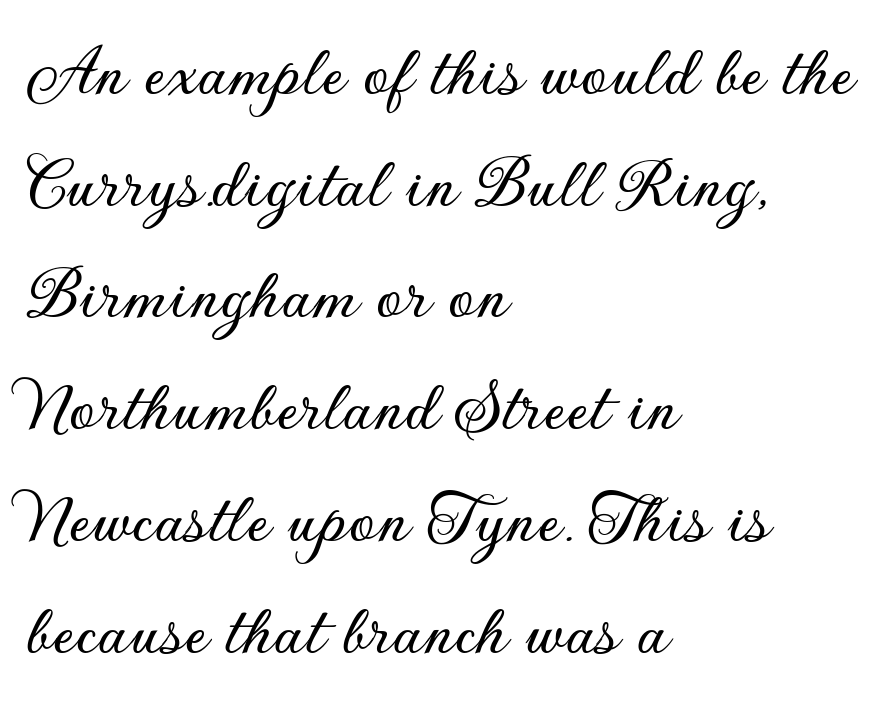
Notice how descenders clear the ascenders below comfortably — that's standard leading. The rendering keeps characters at their native spacing. Glance below the letters and you will spot only blank space. The passage is arranged the way most books set body copy — flush left.
